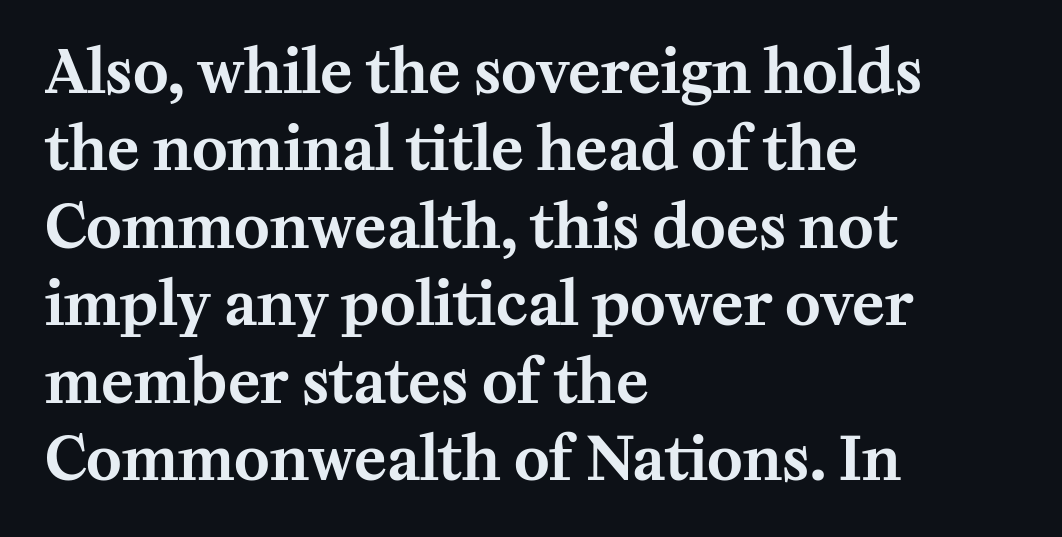
A typesetter would call this proportional, since set widths differ per character. Italic? Not at all — the glyphs are vertical. The letters carry serifs — small finishing strokes at the ends of their stems. The gap between lines stays unmarked. If you measured baseline to baseline, you'd find a middling distance.
